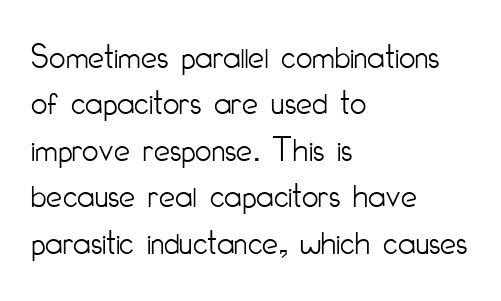
The type sits square on the baseline with zero lean. Plain, unruled lines of type. Bold? No — there's no thickening of the strokes. Each new line begins a customary step beneath the previous one.
